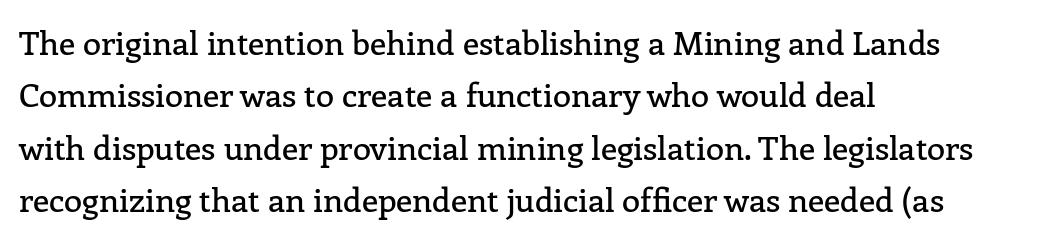
Regular leading. The zone under the glyphs is completely vacant. Nothing unusual about the tracking: characters are spaced as the font intends. The letters advance in unequal steps, a hallmark of proportional type. A student would call this left alignment; a typographer would say flush left, rag right.
